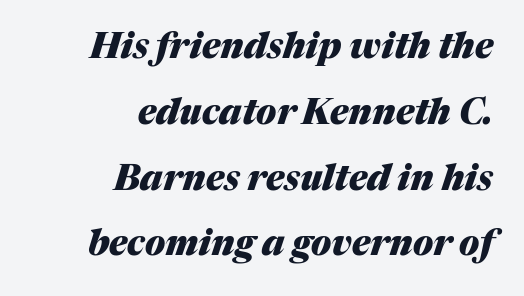
Every letter is thick-stroked: bold, no question. Which margin do the lines hug? The right one — the left edge is uneven. The rendering uses natural spacing where letterforms have individual widths. Each word holds together tightly as a unit, with standard inter-letter gaps. The typography opts for an oblique posture over an upright one. Glance below the letters and you will spot only blank space.
